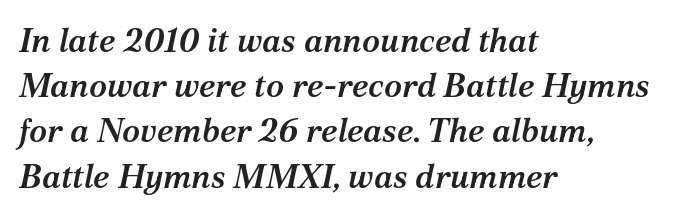
Q: Is the text bold? A: Semi-bold.
Q: Is the text italic (slanted)? A: Yes, it leans right by about 12 degrees.
Q: Is the typeface a serif or a sans-serif typeface? A: Serif.
Q: Is the text underlined? A: No.
Q: How is the paragraph aligned? A: Left-aligned.
Q: Is the spacing between letters normal or unusually wide? A: Normal.
Q: Is the spacing between lines tight, normal or loose? A: Normal.
Q: Width (condensed, normal, or wide)? A: Normal.
Q: Stroke contrast? A: Medium.
Q: x-height? A: Medium.
Q: Monospaced? A: No.
